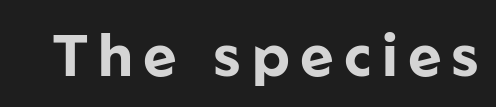
The passage shown is typeset with a sans-serif family. The zone under the glyphs is completely vacant. I'd describe the lettering as bold — thick and assertive. Here the designer chose a conventional face with non-uniform glyph widths. Italic: no, the glyphs are upright roman.
